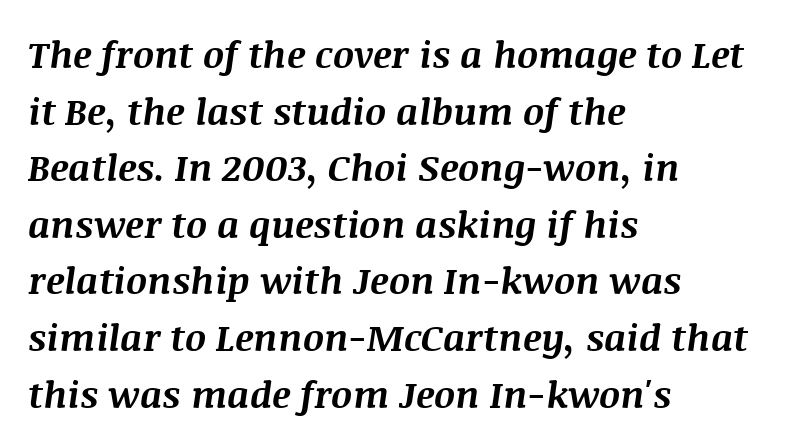
The image shows 37 px bold type, italic (leaning right); set left-aligned, normal line spacing (1.53x), normal letter spacing, not underlined; medium stroke contrast and a large x-height.
